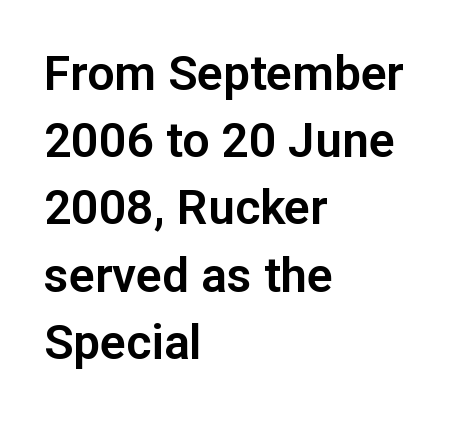
Q: Is the text italic (slanted)? A: No, it is upright.
Q: Is the typeface a serif or a sans-serif typeface? A: Sans-serif.
Q: Is the text underlined? A: No.
Q: How is the paragraph aligned? A: Left-aligned.
Q: Is the spacing between letters normal or unusually wide? A: Normal.
Q: Is the spacing between lines tight, normal or loose? A: Normal.
Q: Width (condensed, normal, or wide)? A: Normal.
Q: Stroke contrast? A: Low.
Q: x-height? A: Medium.
Q: Monospaced? A: No.
